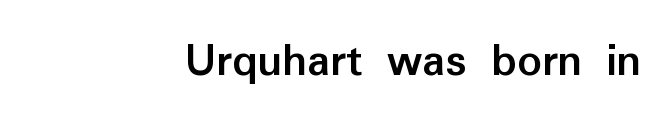
Q: Is the text bold? A: Yes.
Q: Is the text italic (slanted)? A: No, it is upright.
Q: Is the typeface a serif or a sans-serif typeface? A: Sans-serif.
Q: Is the text underlined? A: No.
Q: How is the paragraph aligned? A: Right-aligned.
Q: Is the spacing between letters normal or unusually wide? A: Normal.
Q: Width (condensed, normal, or wide)? A: Normal.
Q: Stroke contrast? A: Low.
Q: x-height? A: Medium.
Q: Monospaced? A: No.
